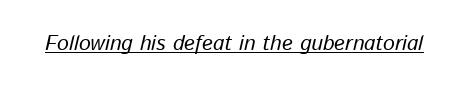
Characters are canted at an angle relative to the baseline's perpendicular. Glance below the letters and you will spot a drawn line. Each word holds together tightly as a unit, with standard inter-letter gaps.
